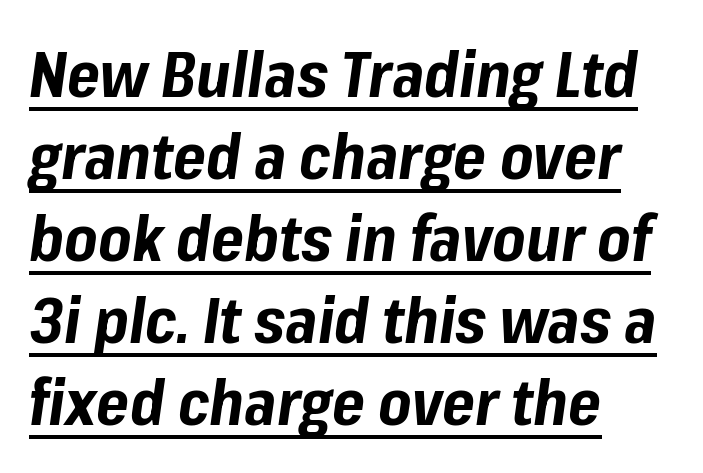
The image shows 63 px bold type, italic (leaning right); set left-aligned, normal line spacing (1.3x), normal letter spacing, underlined; low stroke contrast and a medium x-height.
